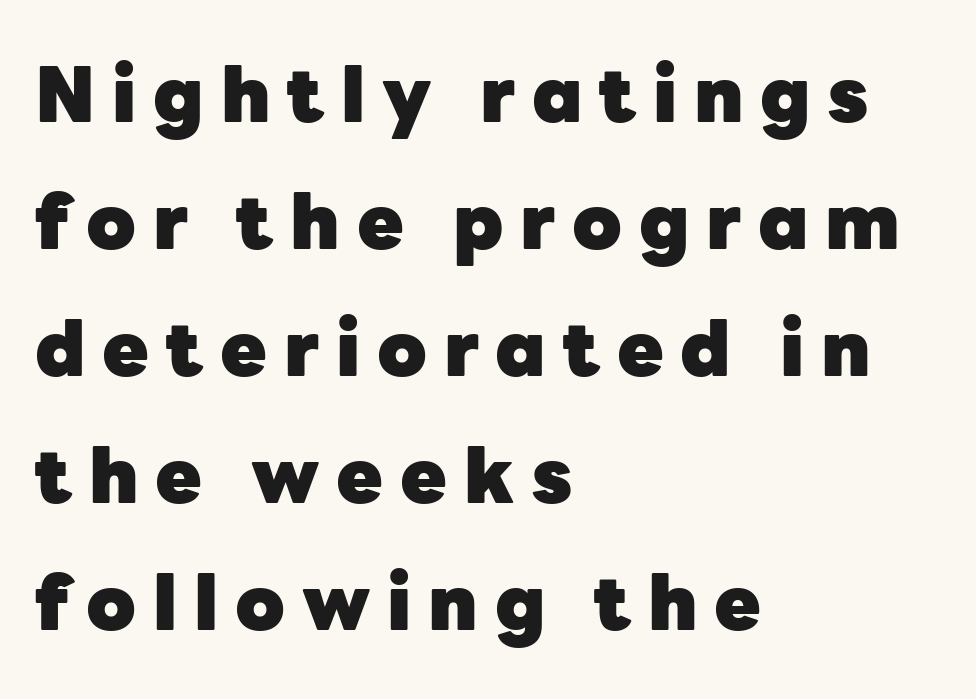
{"serif": "no", "italic": "no", "bold": "yes", "weight": "heavy", "width": "normal", "stroke_contrast": "low", "x_height": "medium", "monospaced": "no", "underline": "no", "align": "left", "line_spacing": "normal", "line_spacing_ratio": 1.67, "letter_spacing": "wide", "letter_spacing_em": 0.22, "glyph_px": 76}
